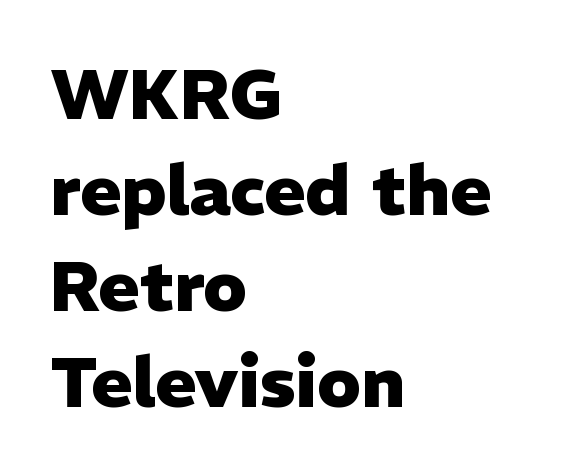
{"serif": "no", "italic": "no", "bold": "yes", "weight": "heavy", "width": "normal", "stroke_contrast": "low", "x_height": "medium", "monospaced": "no", "underline": "no", "align": "left", "line_spacing": "normal", "line_spacing_ratio": 1.37, "letter_spacing": "normal", "letter_spacing_em": 0.0, "glyph_px": 70}
